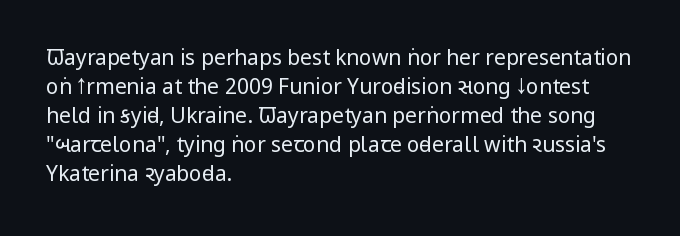
{"italic": "no", "bold": "no", "underline": "no", "align": "left", "line_spacing": "normal", "line_spacing_ratio": 1.38, "letter_spacing": "normal", "letter_spacing_em": 0.0, "glyph_px": 21}
